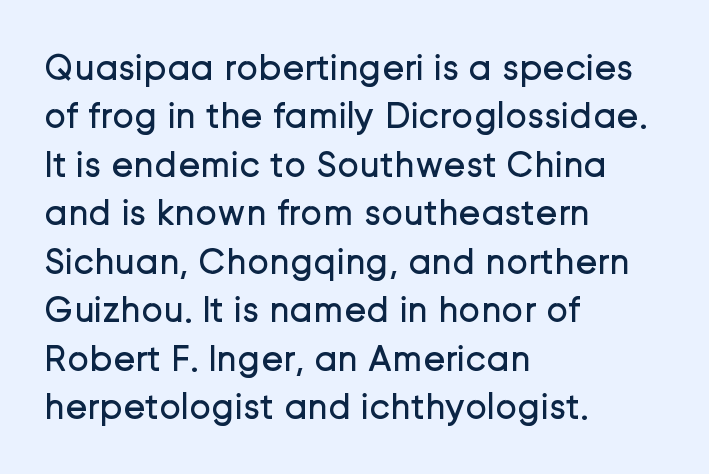
The image shows 37 px regular-weight sans-serif type, upright; set left-aligned, normal line spacing (1.31x), normal letter spacing, not underlined; low stroke contrast and a medium x-height.
